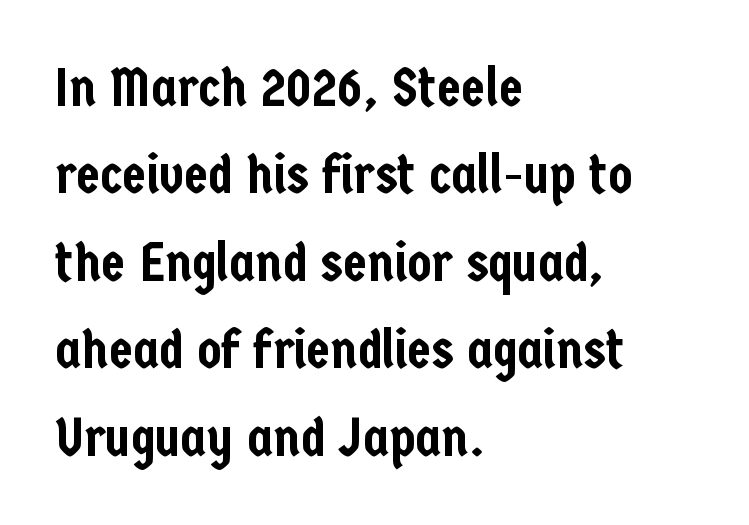
{"serif": "no", "italic": "no", "width": "condensed", "stroke_contrast": "low", "x_height": "medium", "monospaced": "no", "underline": "no", "align": "left", "line_spacing": "normal", "line_spacing_ratio": 1.59, "letter_spacing": "normal", "letter_spacing_em": 0.0, "glyph_px": 55}
